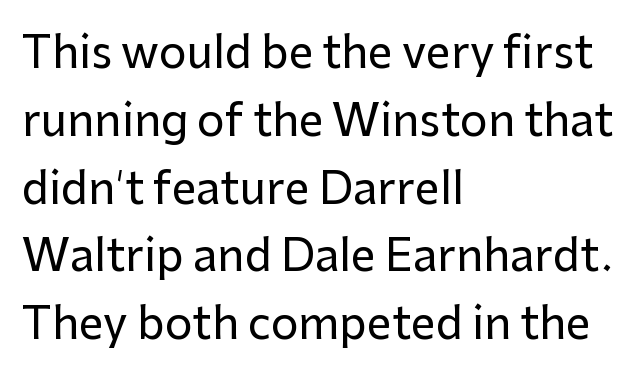
Q: Is the text italic (slanted)? A: No, it is upright.
Q: Is the typeface a serif or a sans-serif typeface? A: Sans-serif.
Q: Is the text underlined? A: No.
Q: How is the paragraph aligned? A: Left-aligned.
Q: Is the spacing between letters normal or unusually wide? A: Normal.
Q: Is the spacing between lines tight, normal or loose? A: Normal.
Q: Width (condensed, normal, or wide)? A: Normal.
Q: Stroke contrast? A: Low.
Q: x-height? A: Medium.
Q: Monospaced? A: No.
